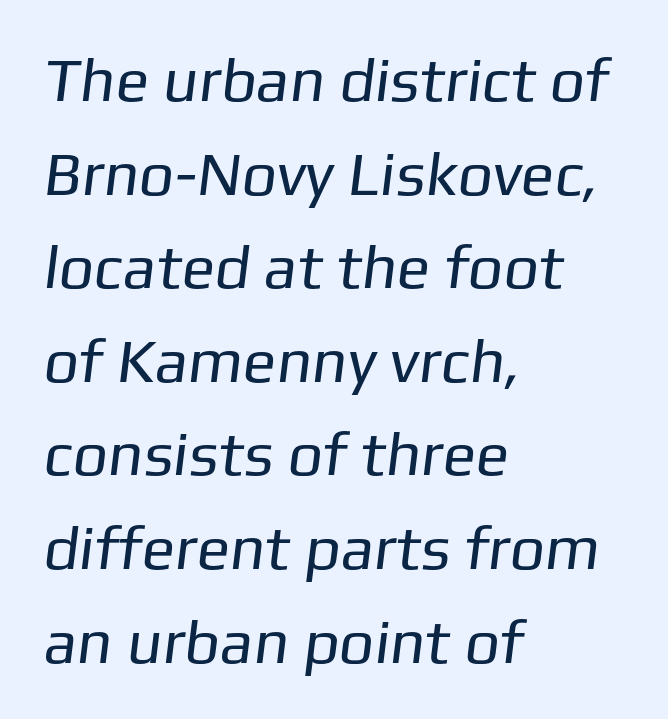
Q: Is the text bold? A: No.
Q: Is the typeface a serif or a sans-serif typeface? A: Sans-serif.
Q: Is the text underlined? A: No.
Q: How is the paragraph aligned? A: Left-aligned.
Q: Is the spacing between letters normal or unusually wide? A: Normal.
Q: Is the spacing between lines tight, normal or loose? A: Normal.
Q: Width (condensed, normal, or wide)? A: Normal.
Q: Stroke contrast? A: Low.
Q: x-height? A: Medium.
Q: Monospaced? A: No.
